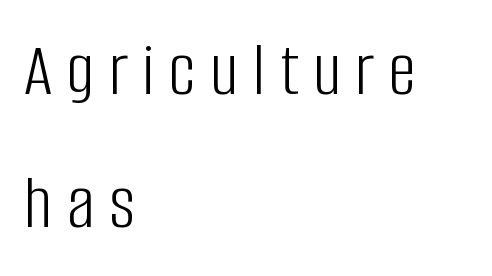
{"serif": "no", "italic": "no", "bold": "no", "weight": "light", "width": "condensed", "stroke_contrast": "low", "x_height": "large", "monospaced": "no", "underline": "no", "align": "left", "line_spacing_ratio": 1.73, "glyph_px": 77}
